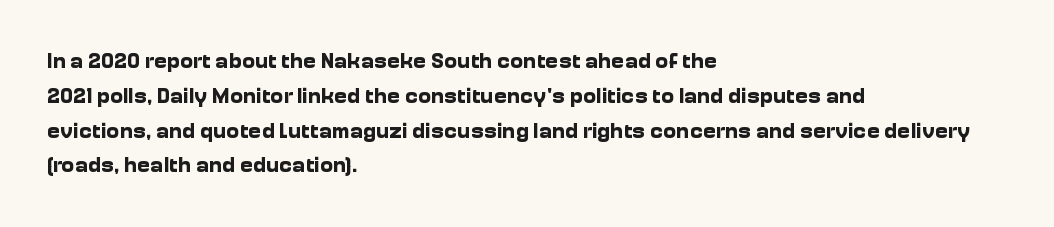
One-word summary of the alignment: left. Characters remain perfectly vertical along every line. Words float on clear page, feet unadorned. Look at the tracking — it's just the regular setting, nothing added.
